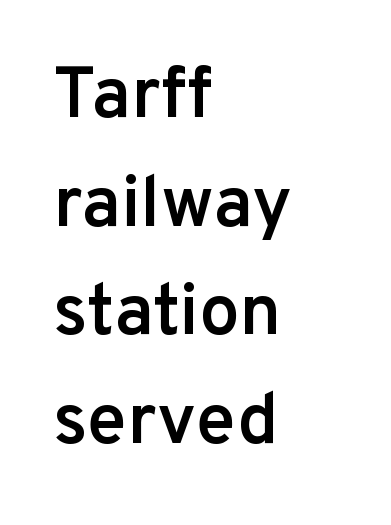
{"serif": "no", "italic": "no", "bold": "semi", "weight": "semibold", "width": "normal", "stroke_contrast": "low", "x_height": "medium", "monospaced": "no", "underline": "no", "align": "left", "line_spacing": "normal", "line_spacing_ratio": 1.51, "letter_spacing": "normal", "letter_spacing_em": 0.0, "glyph_px": 72}
